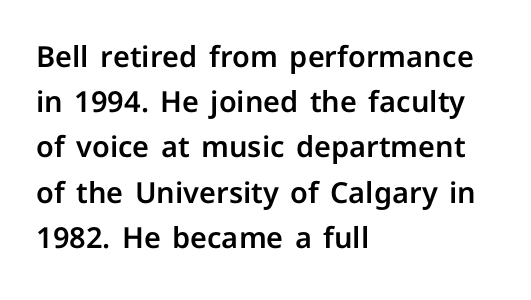
The image shows 29 px sans-serif type, upright; set left-aligned, normal line spacing (1.56x), normal letter spacing, not underlined; low stroke contrast and a medium x-height.
